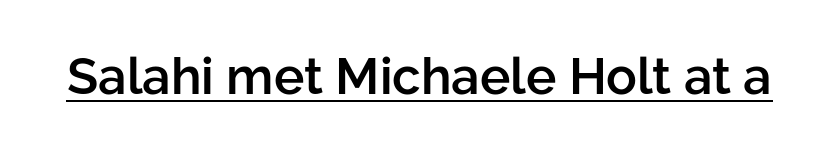
{"serif": "no", "italic": "no", "bold": "semi", "weight": "semibold", "width": "normal", "stroke_contrast": "low", "x_height": "medium", "monospaced": "no", "underline": "yes", "letter_spacing": "normal", "letter_spacing_em": 0.0, "glyph_px": 51}
